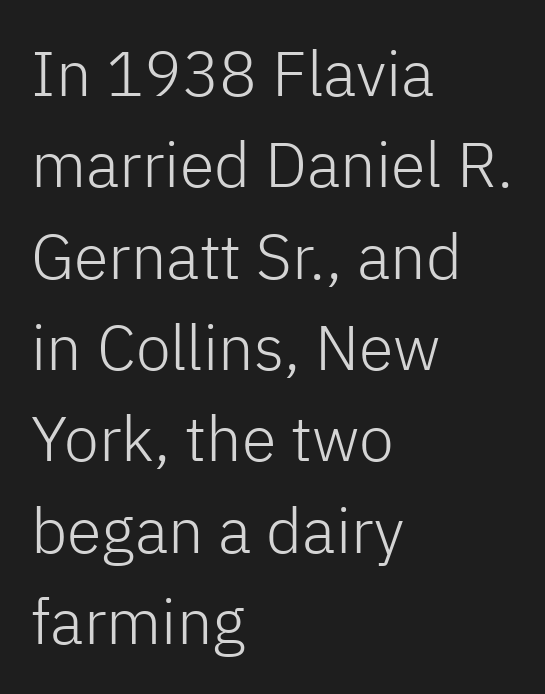
Q: Is the text bold? A: No.
Q: Is the text italic (slanted)? A: No, it is upright.
Q: Is the typeface a serif or a sans-serif typeface? A: Sans-serif.
Q: Is the text underlined? A: No.
Q: How is the paragraph aligned? A: Left-aligned.
Q: Is the spacing between letters normal or unusually wide? A: Normal.
Q: Is the spacing between lines tight, normal or loose? A: Normal.
Q: Width (condensed, normal, or wide)? A: Normal.
Q: Stroke contrast? A: Low.
Q: x-height? A: Medium.
Q: Monospaced? A: No.
